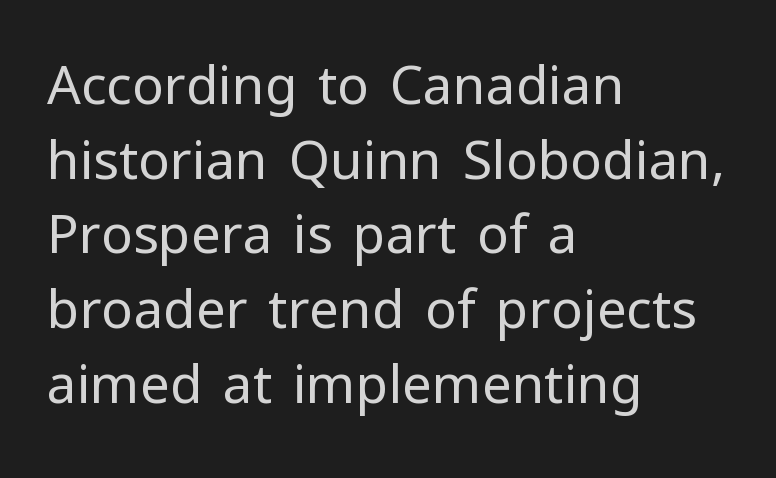
Unlike a traditional serif, this face leaves its strokes unadorned. Does the leading feel generous? No, just average. The characters are drawn with everyday or finer stroke widths. This sample uses plain, unmodified letter spacing.
